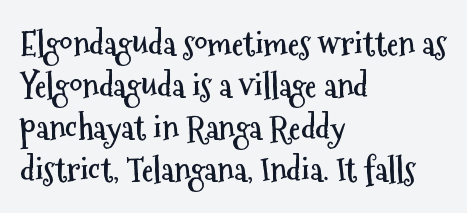
{"serif": "no", "italic": "no", "bold": "yes", "weight": "semibold", "width": "condensed", "stroke_contrast": "medium", "x_height": "medium", "monospaced": "no", "underline": "no", "align": "left", "line_spacing": "normal", "line_spacing_ratio": 1.27, "letter_spacing": "normal", "letter_spacing_em": 0.0, "glyph_px": 33}
